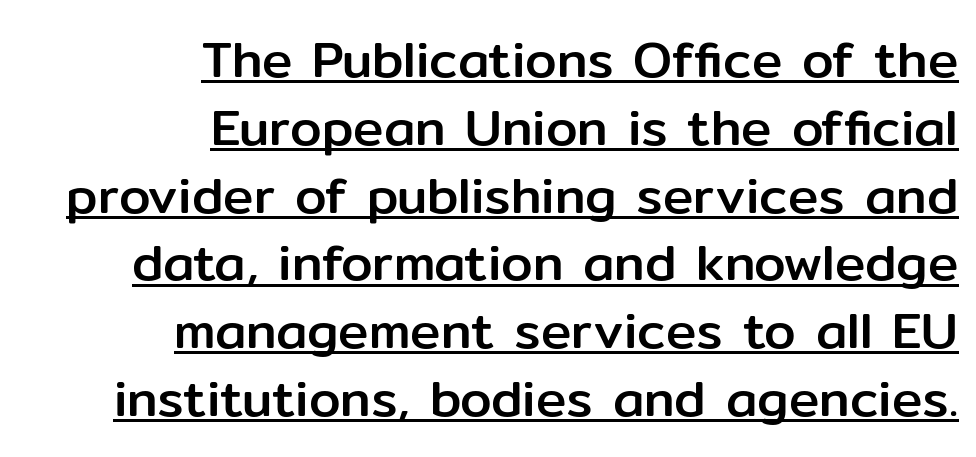
Q: Is the text italic (slanted)? A: No, it is upright.
Q: Is the typeface a serif or a sans-serif typeface? A: Sans-serif.
Q: Is the text underlined? A: Yes.
Q: How is the paragraph aligned? A: Right-aligned.
Q: Is the spacing between letters normal or unusually wide? A: Normal.
Q: Is the spacing between lines tight, normal or loose? A: Normal.
Q: Width (condensed, normal, or wide)? A: Normal.
Q: Stroke contrast? A: Low.
Q: x-height? A: Medium.
Q: Monospaced? A: No.
